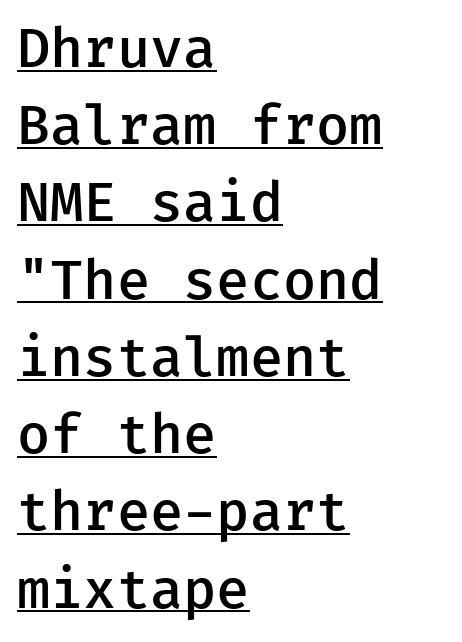
The specimen reads as upright at a glance. Characters follow at the spacing the type designer built in. The passage shown is semibold, sitting just below true bold. Each new line begins a customary step beneath the previous one.
